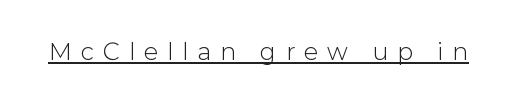
Emphasis is given by a line drawn under the lettering. Quick note: not italic, upright. Look at the tracking — it's clearly loosened, letters drifting apart.
